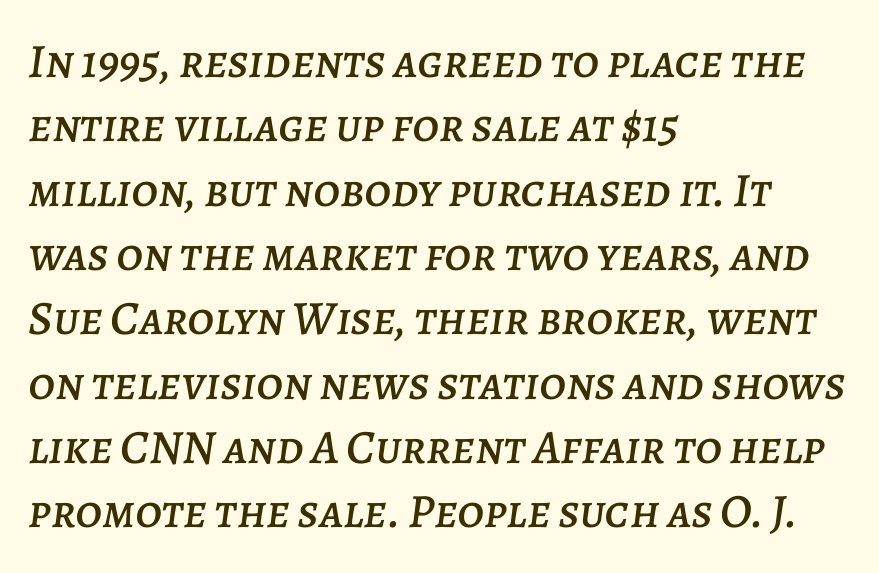
Is this a fixed-width face? No — the glyphs have proportional, varying widths. How are the letters spaced? Ordinarily, with no added tracking. Compared with a centered layout, this one pins lines to the left instead. Rule under the text: the space is simply empty. This block has exactly the height ordinary leading produces. A typesetter would mark this as italic.
